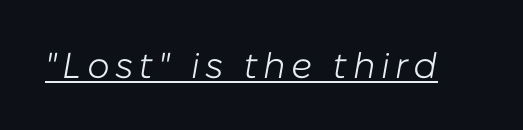
Q: Is the text bold? A: No.
Q: Is the text italic (slanted)? A: Yes, it leans right by about 10 degrees.
Q: Is the text underlined? A: Yes.
Q: Width (condensed, normal, or wide)? A: Normal.
Q: Stroke contrast? A: Low.
Q: x-height? A: Medium.
Q: Monospaced? A: No.
